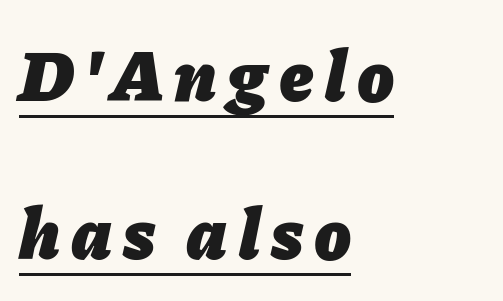
The image shows 73 px heavy type, italic (leaning right); set left-aligned, loose line spacing (2.16x), underlined; low stroke contrast and a medium x-height.
